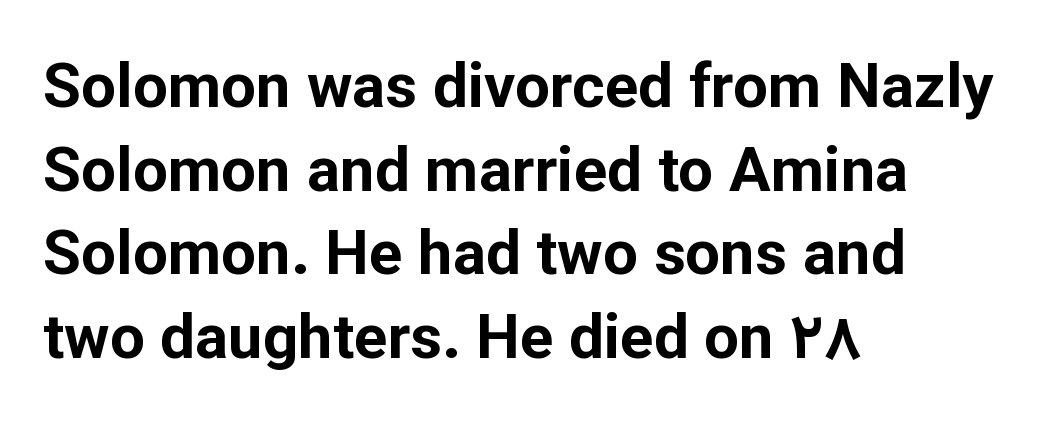
A typesetter would call this proportional, since set widths differ per character. Vertically, the passage feels balanced, rows spaced as you'd expect. These words are printed bold, with thick strokes throughout. The letters stand straight up with perfectly vertical stems.
